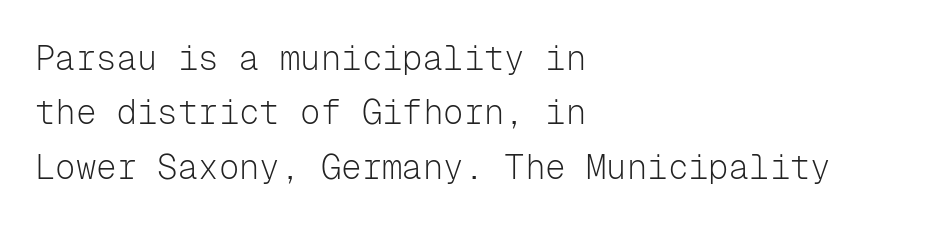
Each word holds together tightly as a unit, with standard inter-letter gaps. Evenly set lines give the paragraph a standard silhouette. Decoration check: the copy has no underline. Classification — sans serif. Caption: multi-line text, flush left, ragged right. Weight: in the light-to-regular range.
